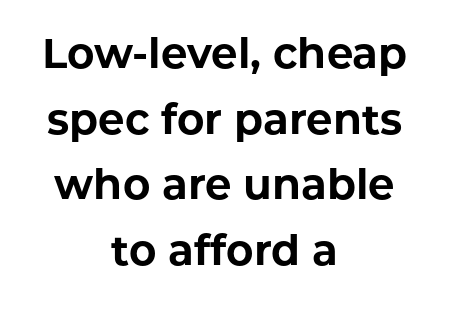
Q: Is the text bold? A: Yes.
Q: Is the text italic (slanted)? A: No, it is upright.
Q: Is the typeface a serif or a sans-serif typeface? A: Sans-serif.
Q: Is the text underlined? A: No.
Q: How is the paragraph aligned? A: Centered.
Q: Is the spacing between letters normal or unusually wide? A: Normal.
Q: Is the spacing between lines tight, normal or loose? A: Normal.
Q: Width (condensed, normal, or wide)? A: Normal.
Q: Stroke contrast? A: Low.
Q: x-height? A: Medium.
Q: Monospaced? A: No.
